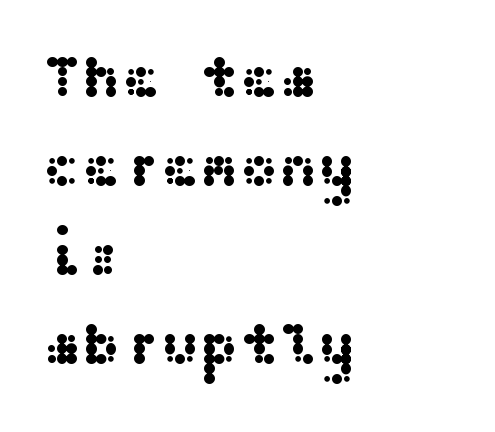
{"serif": "no", "italic": "no", "width": "wide", "stroke_contrast": "medium", "x_height": "medium", "underline": "no", "align": "left", "line_spacing": "normal", "line_spacing_ratio": 1.51, "letter_spacing": "normal", "letter_spacing_em": 0.0, "glyph_px": 59}
